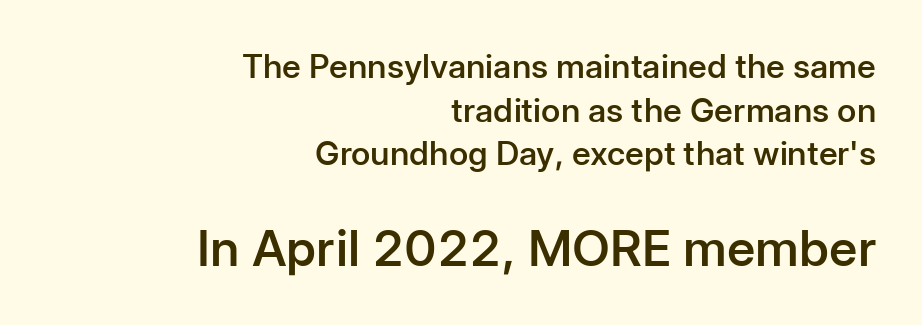
{"serif": "no", "italic": "no", "bold": "semi", "weight": "semibold", "width": "normal", "stroke_contrast": "low", "x_height": "medium", "monospaced": "no", "underline": "no", "align": "right", "line_spacing": "normal", "line_spacing_ratio": 1.32, "letter_spacing": "normal", "letter_spacing_em": 0.0, "larger_block": "second", "size_ratio": 1.52, "glyph_px": 50}
